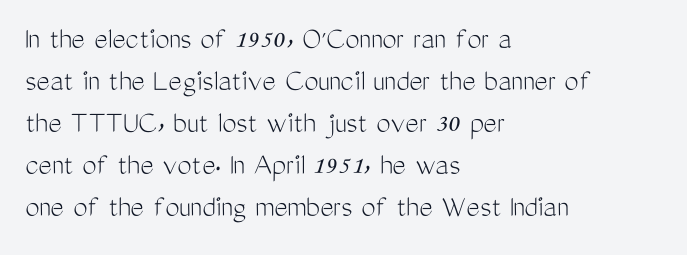
Q: Is the text bold? A: No.
Q: Is the text italic (slanted)? A: No, it is upright.
Q: Is the typeface a serif or a sans-serif typeface? A: Sans-serif.
Q: Is the text underlined? A: No.
Q: How is the paragraph aligned? A: Left-aligned.
Q: Is the spacing between letters normal or unusually wide? A: Normal.
Q: Is the spacing between lines tight, normal or loose? A: Normal.
Q: Width (condensed, normal, or wide)? A: Condensed.
Q: Stroke contrast? A: Medium.
Q: x-height? A: Medium.
Q: Monospaced? A: No.
